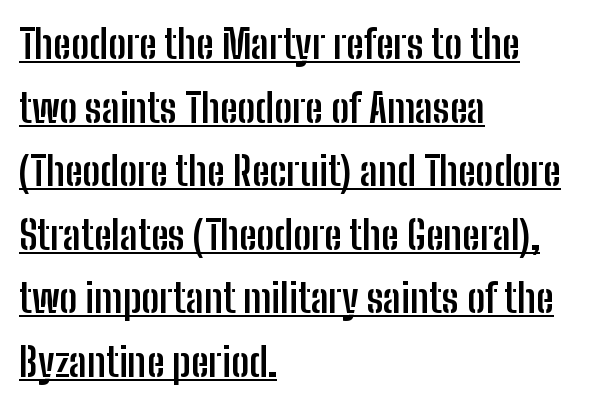
On the weight axis this lands at bold, roughly 700. Nothing unusual about the tracking: characters are spaced as the font intends. Does the leading feel generous? No, just average. A student would call this left alignment; a typographer would say flush left, rag right.
